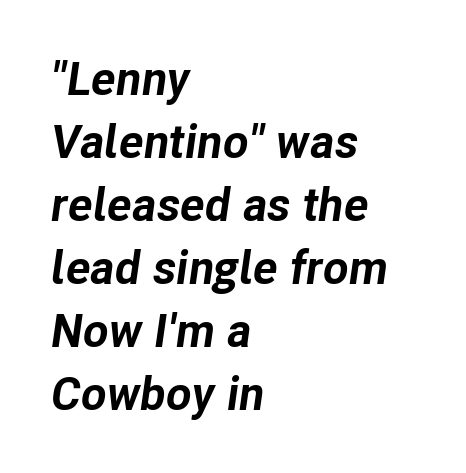
Beneath every word, the page is bare. Every character sits at an angle, as italics do. The setting favours the left margin, as ordinary paragraphs usually do. The passage shown is typed in a proportional face where columns would drift.
